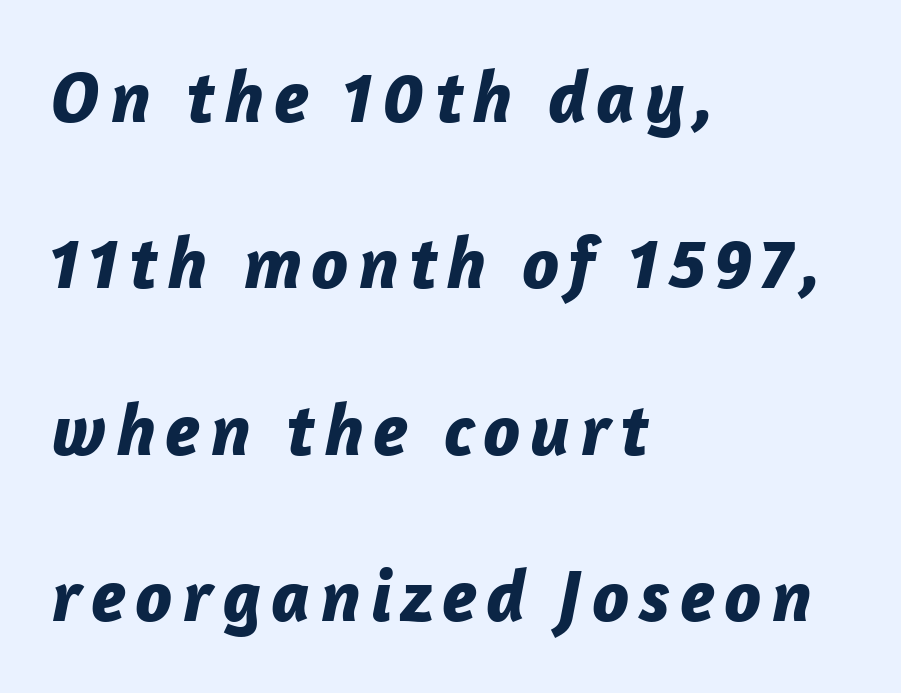
Q: Is the text bold? A: Yes.
Q: Is the text italic (slanted)? A: Yes, it leans right by about 12 degrees.
Q: Is the text underlined? A: No.
Q: How is the paragraph aligned? A: Left-aligned.
Q: Is the spacing between lines tight, normal or loose? A: Loose.
Q: Width (condensed, normal, or wide)? A: Normal.
Q: Stroke contrast? A: Low.
Q: x-height? A: Medium.
Q: Monospaced? A: No.
